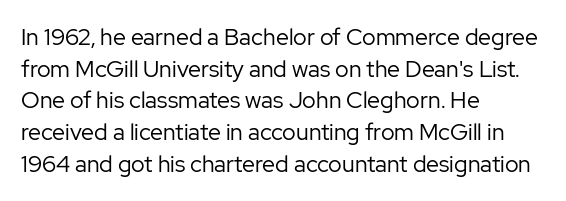
Q: Is the text bold? A: No.
Q: Is the text italic (slanted)? A: No, it is upright.
Q: Is the text underlined? A: No.
Q: How is the paragraph aligned? A: Left-aligned.
Q: Is the spacing between letters normal or unusually wide? A: Normal.
Q: Is the spacing between lines tight, normal or loose? A: Normal.
